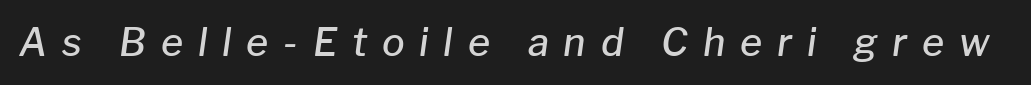
Q: Is the text bold? A: Semi-bold.
Q: Is the text italic (slanted)? A: Yes, it leans right by about 8 degrees.
Q: Is the text underlined? A: No.
Q: Is the spacing between letters normal or unusually wide? A: Unusually wide.
Q: Width (condensed, normal, or wide)? A: Normal.
Q: Stroke contrast? A: Low.
Q: x-height? A: Medium.
Q: Monospaced? A: No.
